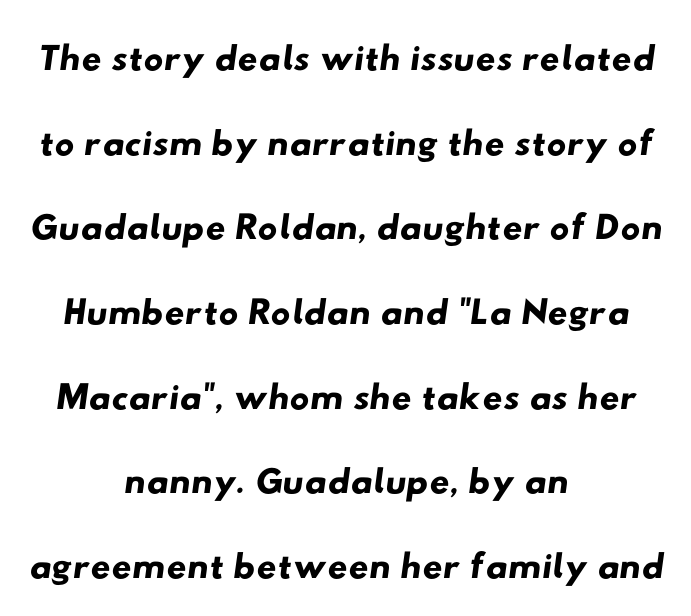
{"serif": "no", "width": "wide", "stroke_contrast": "low", "x_height": "small", "monospaced": "no", "underline": "no", "align": "center", "line_spacing": "normal", "line_spacing_ratio": 1.54, "letter_spacing": "normal", "letter_spacing_em": 0.0, "glyph_px": 55}
